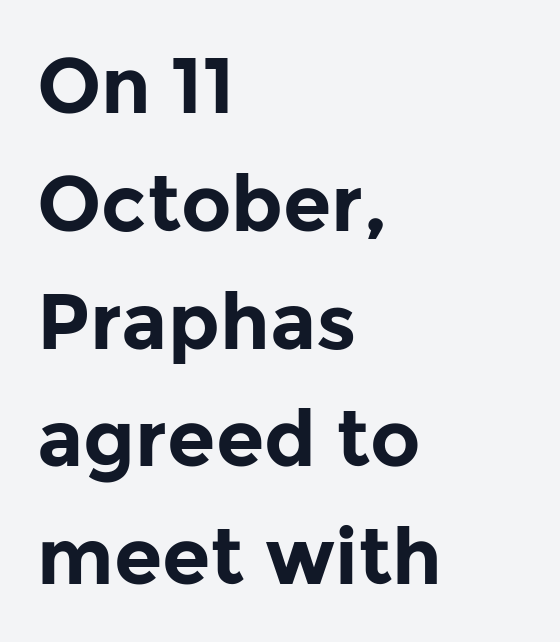
The image shows 78 px bold sans-serif type, upright; set left-aligned, normal line spacing (1.51x), normal letter spacing, not underlined; low stroke contrast and a medium x-height.
